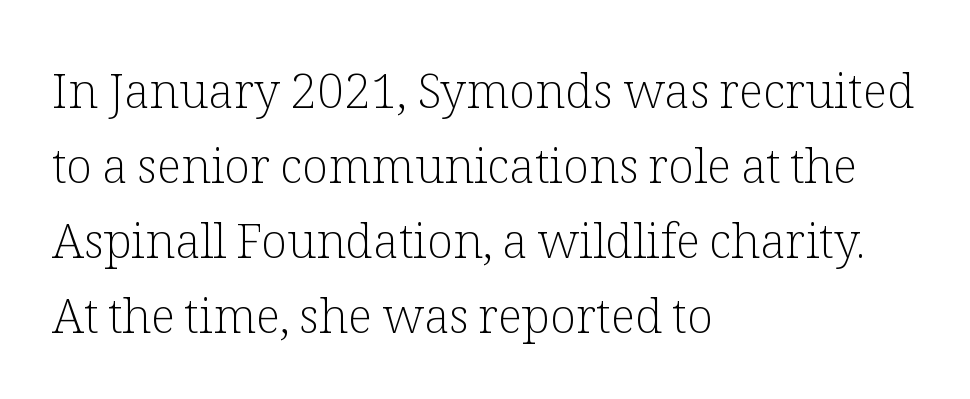
Q: Is the text bold? A: No.
Q: Is the text italic (slanted)? A: No, it is upright.
Q: Is the typeface a serif or a sans-serif typeface? A: Serif.
Q: Is the text underlined? A: No.
Q: How is the paragraph aligned? A: Left-aligned.
Q: Is the spacing between letters normal or unusually wide? A: Normal.
Q: Is the spacing between lines tight, normal or loose? A: Normal.
Q: Width (condensed, normal, or wide)? A: Normal.
Q: Stroke contrast? A: Low.
Q: x-height? A: Medium.
Q: Monospaced? A: No.
